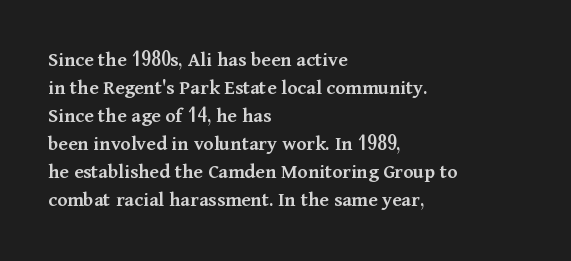
Q: Is the text bold? A: Semi-bold.
Q: Is the text italic (slanted)? A: No, it is upright.
Q: Is the text underlined? A: No.
Q: How is the paragraph aligned? A: Left-aligned.
Q: Is the spacing between letters normal or unusually wide? A: Normal.
Q: Is the spacing between lines tight, normal or loose? A: Normal.
